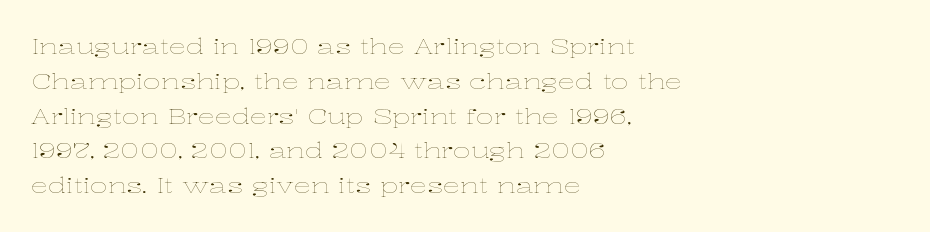
Q: Is the text bold? A: No.
Q: Is the text italic (slanted)? A: No, it is upright.
Q: Is the text underlined? A: No.
Q: How is the paragraph aligned? A: Left-aligned.
Q: Is the spacing between letters normal or unusually wide? A: Normal.
Q: Is the spacing between lines tight, normal or loose? A: Normal.
